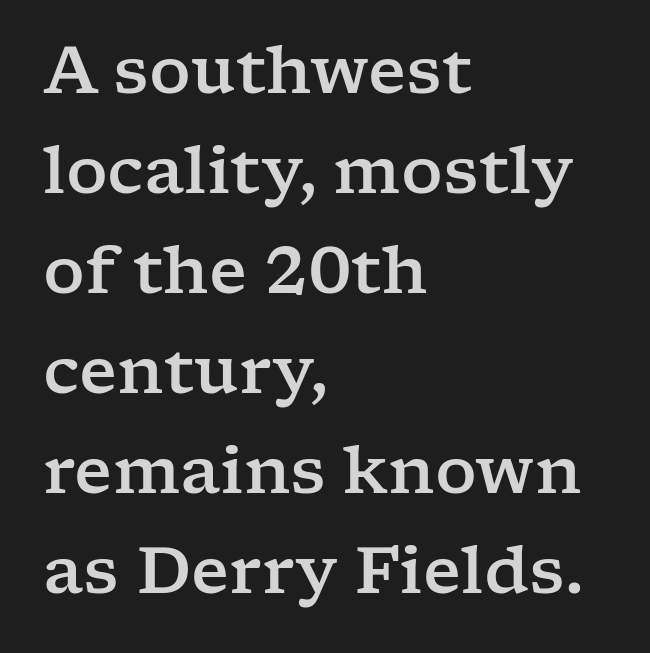
{"serif": "yes", "italic": "no", "width": "wide", "stroke_contrast": "low", "x_height": "medium", "monospaced": "no", "underline": "no", "align": "left", "line_spacing": "normal", "line_spacing_ratio": 1.54, "letter_spacing": "normal", "letter_spacing_em": 0.0, "glyph_px": 65}
